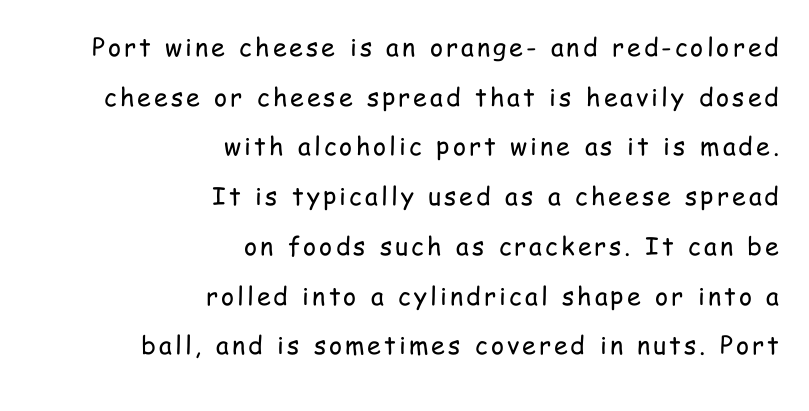
Leftover space on each line is placed entirely before the opening word. No chunkiness to these letters — they're not bold. Italic? Not at all — the glyphs are vertical. Vertically, the passage feels expansive, rows floating well apart.
